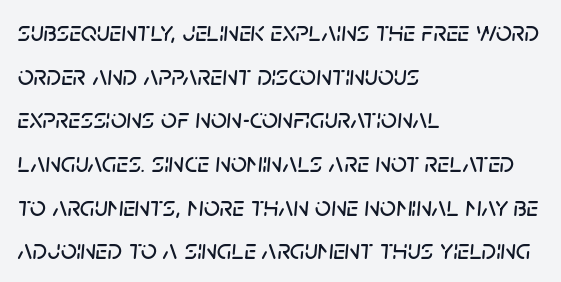
Anything drawn beneath the words? Only blank space. Rendered with sloped, italic letterforms. Line spacing here is normal. The gaps between neighbouring characters are ordinary and unremarkable. Compared with a centered layout, this one pins lines to the left instead.
